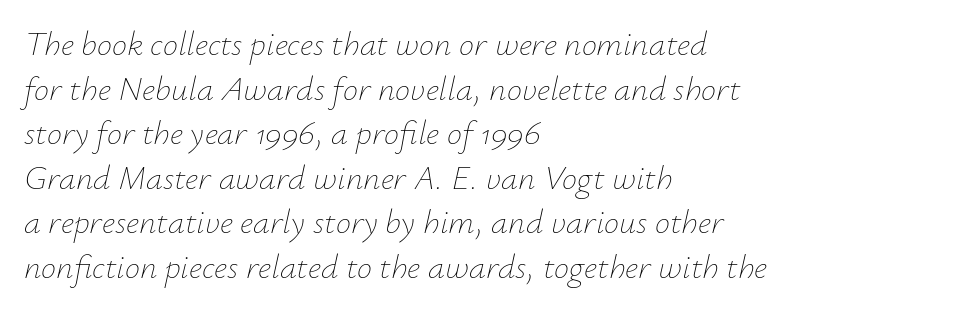
The image shows 34 px thin type, italic (leaning right); set left-aligned, normal line spacing (1.31x), normal letter spacing, not underlined; low stroke contrast and a small x-height.
